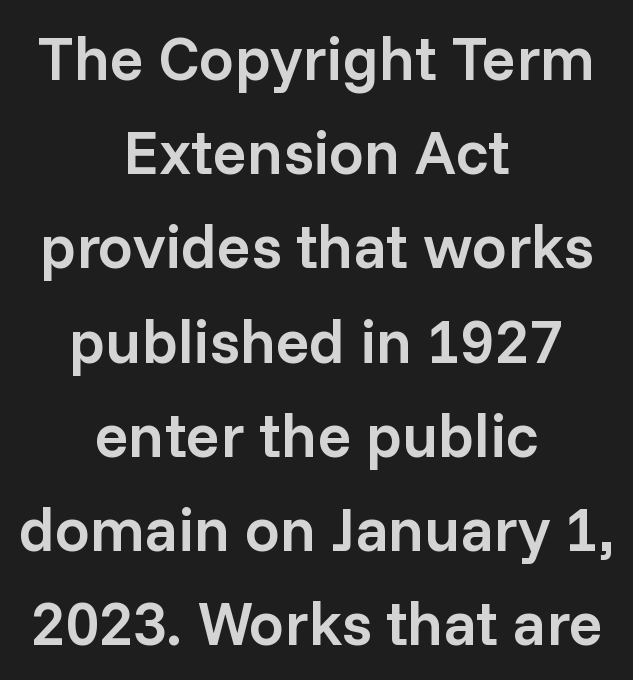
The letters stand upright; this is a roman face. Spacing verdict: proportional, widths tailored to each character. Vertical spacing — default. Examine the stroke ends and you'll find no serifs. The rendering keeps characters at their native spacing. Is the type bold? Partly — it's a semibold, heavier than regular but not fully bold.
